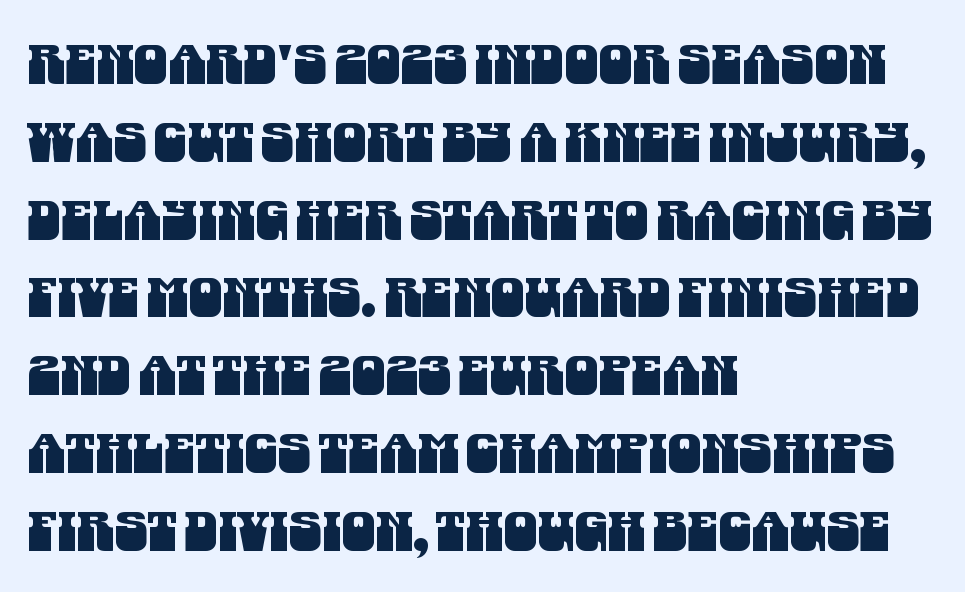
{"serif": "no", "width": "condensed", "stroke_contrast": "medium", "x_height": "large", "monospaced": "no", "underline": "no", "align": "left", "line_spacing": "normal", "line_spacing_ratio": 1.44, "letter_spacing": "normal", "letter_spacing_em": 0.0, "glyph_px": 54}
